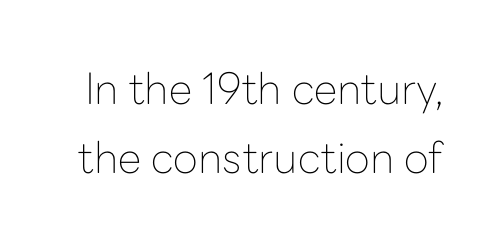
Q: Is the text bold? A: No.
Q: Is the text italic (slanted)? A: No, it is upright.
Q: Is the typeface a serif or a sans-serif typeface? A: Sans-serif.
Q: Is the text underlined? A: No.
Q: Is the spacing between letters normal or unusually wide? A: Normal.
Q: Is the spacing between lines tight, normal or loose? A: Normal.
Q: Width (condensed, normal, or wide)? A: Normal.
Q: Stroke contrast? A: Low.
Q: x-height? A: Medium.
Q: Monospaced? A: No.
